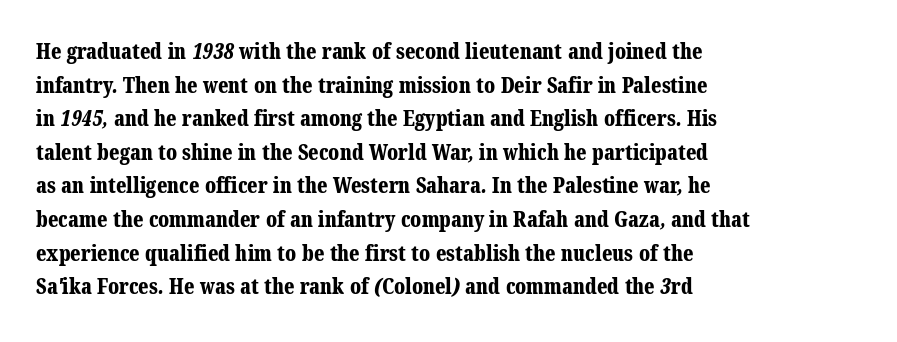
The image shows 21 px bold type; set left-aligned, normal line spacing (1.6x), normal letter spacing, not underlined.
